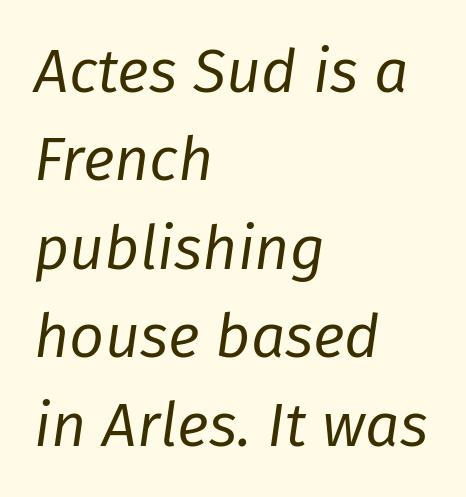
The image shows 61 px regular-weight type, italic (leaning right); set left-aligned, normal line spacing (1.45x), normal letter spacing, not underlined; low stroke contrast and a medium x-height.
